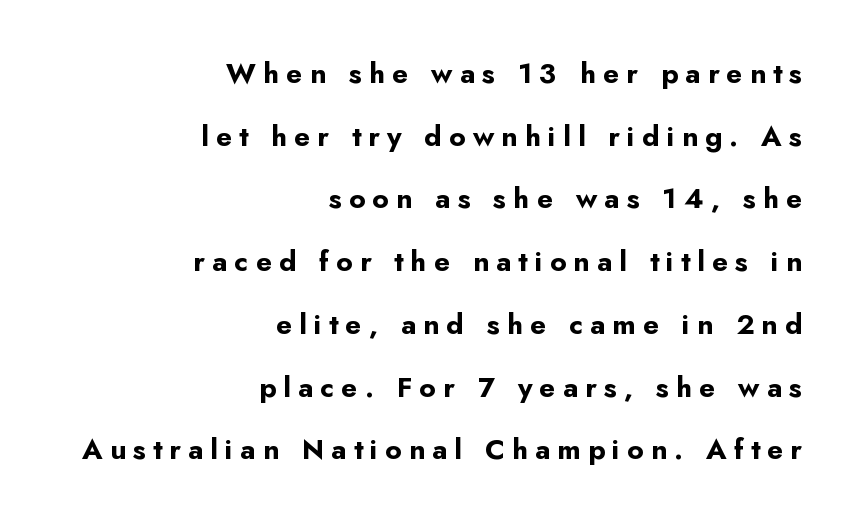
Heavy, bold letterforms. The type family on display is of the sans-serif kind. What's the leading like? Stretched, with rows far apart. This is the regular roman posture of the typeface. Loose tracking; the words dissolve into strings of separated letters. Type without underlining.
